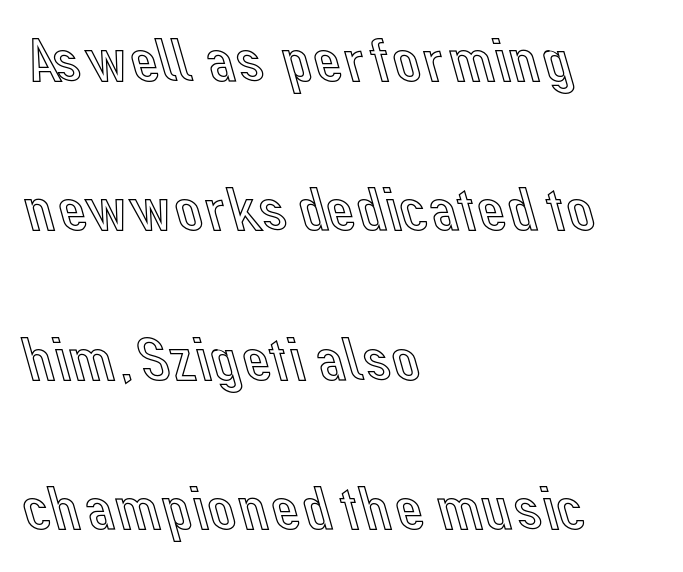
{"width": "normal", "x_height": "medium", "monospaced": "no", "underline": "no", "align": "left", "line_spacing": "loose", "line_spacing_ratio": 2.37, "letter_spacing": "normal", "letter_spacing_em": 0.0, "glyph_px": 63}
